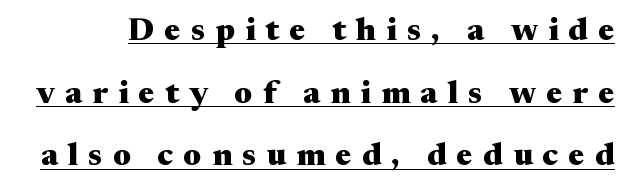
The image shows 32 px heavy, wide serif type, upright; set loose line spacing (1.96x), unusually wide letter spacing (+0.32 em), underlined; medium stroke contrast and a medium x-height.
